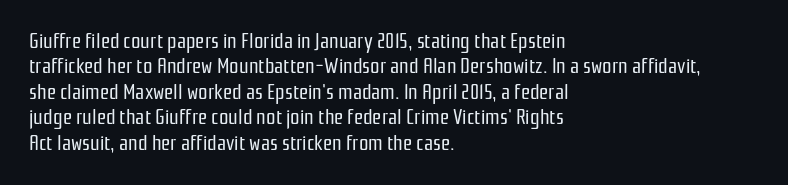
{"italic": "no", "bold": "no", "underline": "no", "align": "left", "line_spacing_ratio": 1.21, "letter_spacing": "normal", "letter_spacing_em": 0.0, "glyph_px": 21}
